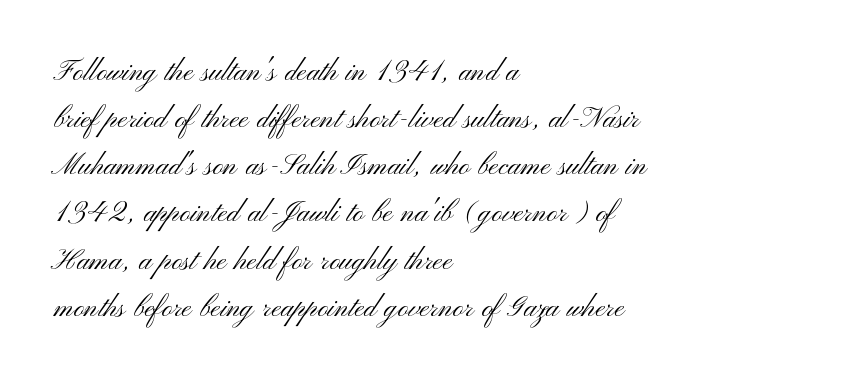
Underline: absent. Line spacing here is normal. A typesetter would call this zero additional tracking. The text block is weighted toward the left margin, trailing off unevenly rightward. The characters display no serif detailing; their extremities are plain.
